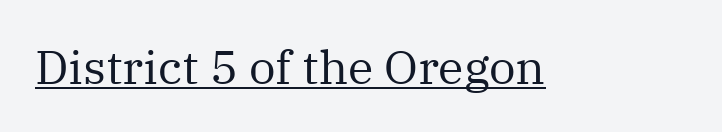
Q: Is the text bold? A: No.
Q: Is the text italic (slanted)? A: No, it is upright.
Q: Is the typeface a serif or a sans-serif typeface? A: Serif.
Q: Is the text underlined? A: Yes.
Q: Is the spacing between letters normal or unusually wide? A: Normal.
Q: Width (condensed, normal, or wide)? A: Normal.
Q: Stroke contrast? A: Medium.
Q: x-height? A: Medium.
Q: Monospaced? A: No.
